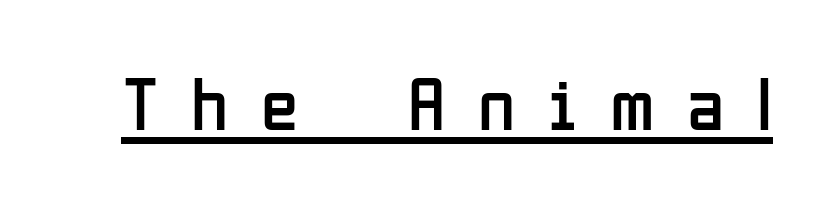
The image shows 76 px regular-weight, condensed sans-serif type, upright; set unusually wide letter spacing (+0.43 em), underlined; low stroke contrast and a medium x-height.
